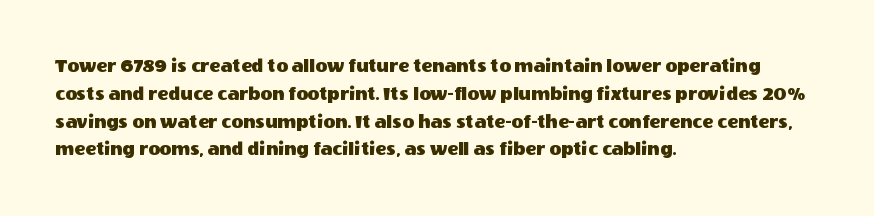
{"italic": "no", "underline": "no", "align": "left", "line_spacing": "normal", "line_spacing_ratio": 1.39, "letter_spacing": "normal", "letter_spacing_em": 0.0, "glyph_px": 20}
